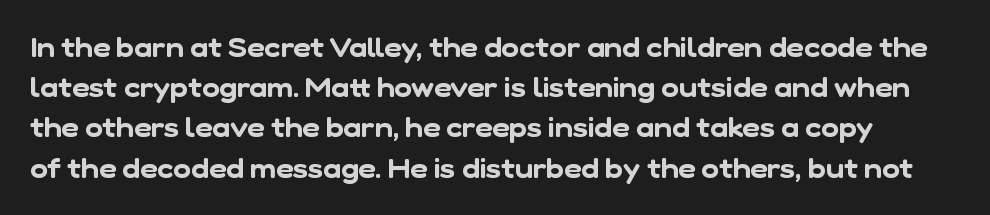
Q: Is the text underlined? A: No.
Q: Is the spacing between letters normal or unusually wide? A: Normal.
Q: Is the spacing between lines tight, normal or loose? A: Normal.
